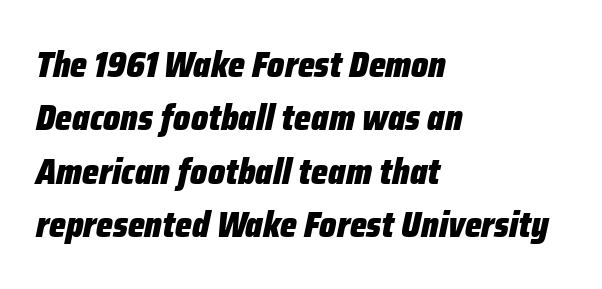
{"italic": "yes", "lean": "right", "slant_degrees": 12, "bold": "yes", "weight": "heavy", "width": "condensed", "stroke_contrast": "low", "x_height": "medium", "monospaced": "no", "underline": "no", "align": "left", "line_spacing": "normal", "line_spacing_ratio": 1.48, "letter_spacing": "normal", "letter_spacing_em": 0.0, "glyph_px": 36}
